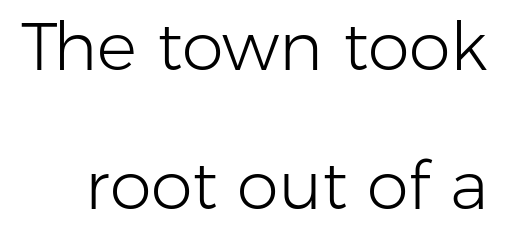
These lines are rendered in a variable-pitch font. The line-height multiplier appears high, well above default. I'd call this a sans setting — the letters go barefoot. The words here are not underlined.
